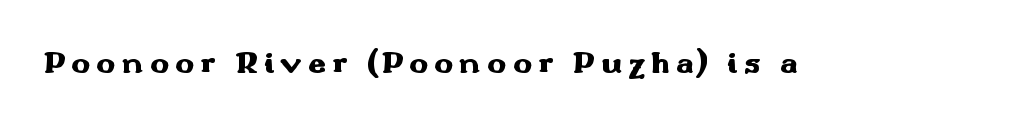
{"serif": "no", "italic": "no", "bold": "yes", "weight": "heavy", "width": "wide", "stroke_contrast": "medium", "x_height": "small", "monospaced": "no", "underline": "no", "glyph_px": 32}
